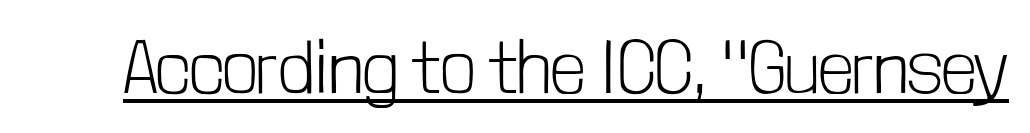
{"serif": "no", "italic": "no", "bold": "no", "weight": "light", "width": "condensed", "stroke_contrast": "low", "x_height": "medium", "monospaced": "no", "underline": "yes", "letter_spacing": "normal", "letter_spacing_em": 0.0, "glyph_px": 75}
